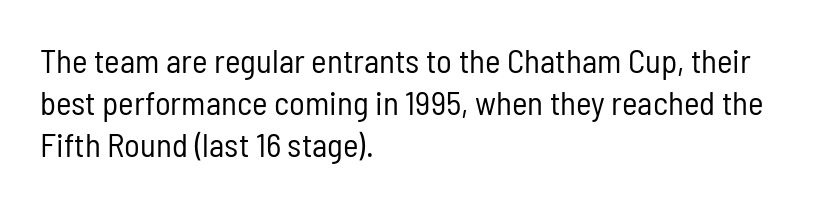
The image shows 33 px regular-weight, condensed sans-serif type, upright; set left-aligned, normal line spacing (1.27x), normal letter spacing, not underlined; low stroke contrast and a medium x-height.
